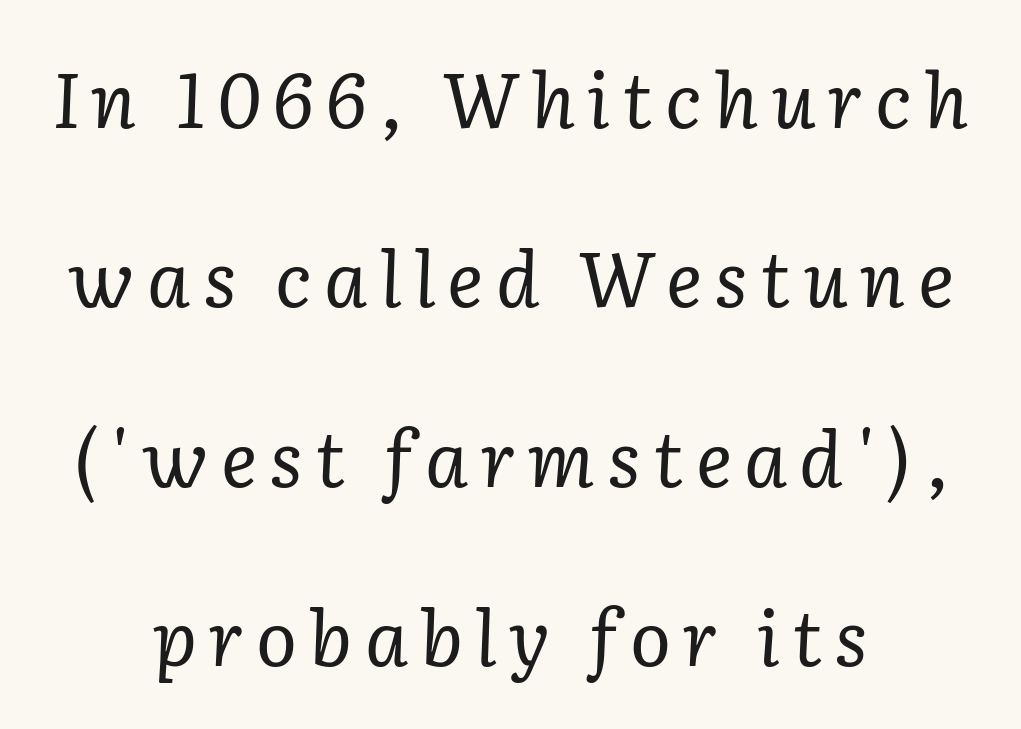
The passage shown is typed in a proportional face where columns would drift. The specimen omits any rule beneath the text block's lines. The type family on display is of the serif kind. The letters are slanted; this is an italic face. The letters look calm and open, with moderate or lighter stems. The rendering uses a large line-height, opening up the rows.
